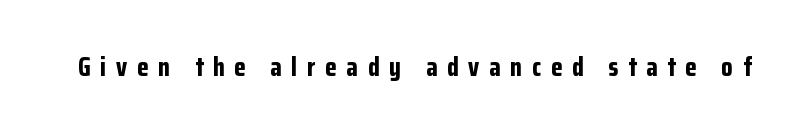
The passage shown is emphatically bold. You could only call the tracking loose — the letters float apart. Unmarked baselines from the first word to the last. In terms of posture, this sample is upright.
